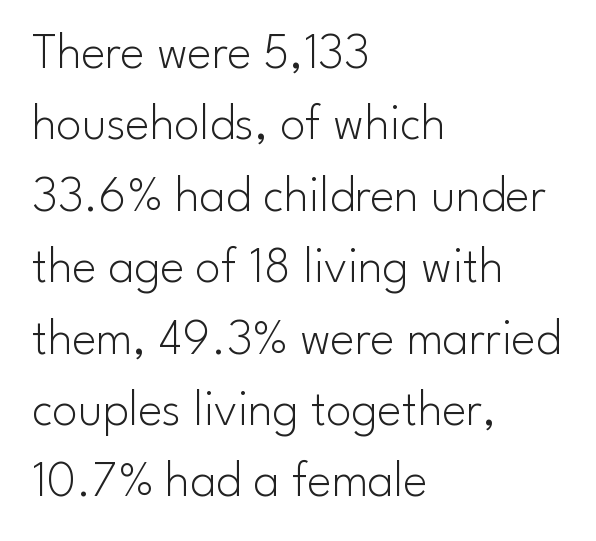
The image shows 51 px light sans-serif type, upright; set left-aligned, normal line spacing (1.4x), normal letter spacing, not underlined; low stroke contrast and a small x-height.
